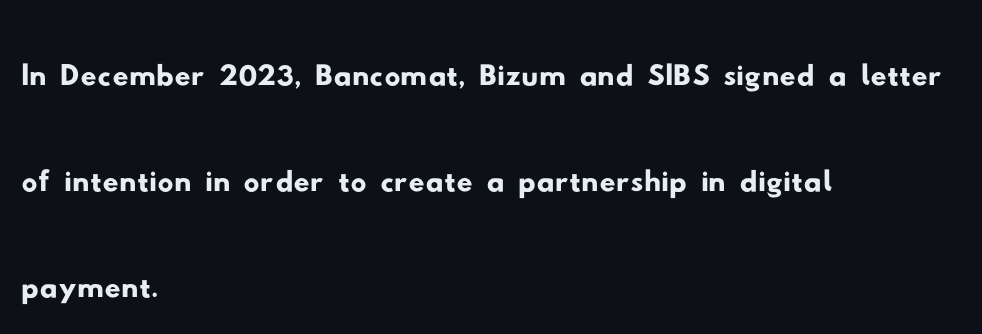
{"serif": "no", "width": "wide", "stroke_contrast": "low", "x_height": "small", "monospaced": "no", "underline": "no", "align": "left", "line_spacing": "normal", "line_spacing_ratio": 1.34, "letter_spacing": "normal", "letter_spacing_em": 0.0, "glyph_px": 79}
